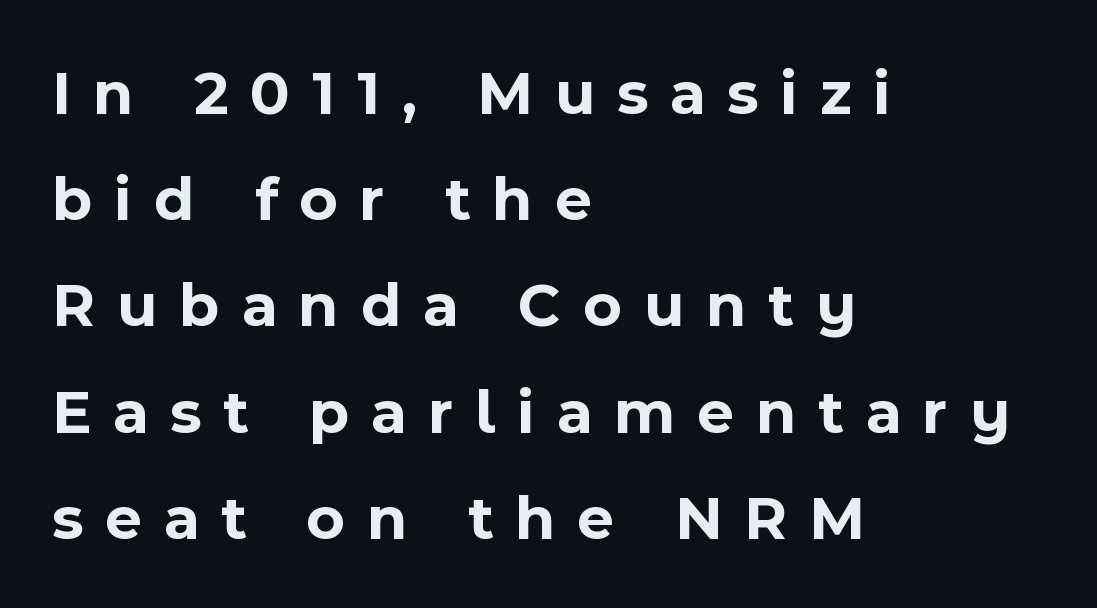
This is sans-serif lettering, the kind often seen on screens and signage. Vertically, the passage feels balanced, rows spaced as you'd expect. Think of a printed novel: that variable character pitch is what you see here. Visually the block forms a straight wall on the left and a jagged coastline on the right.
